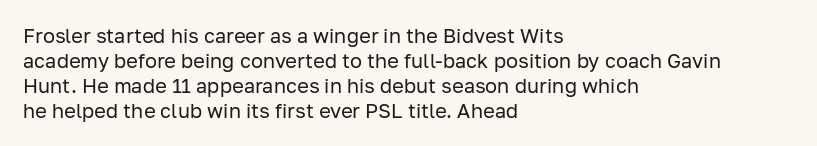
Underline: absent. These glyphs show unthickened strokes, regular width or finer. The leading is moderate, giving the passage an even texture. Upright lettering throughout.
